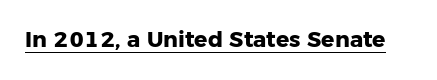
{"italic": "no", "bold": "yes", "underline": "yes", "letter_spacing": "normal", "letter_spacing_em": 0.0, "glyph_px": 22}
